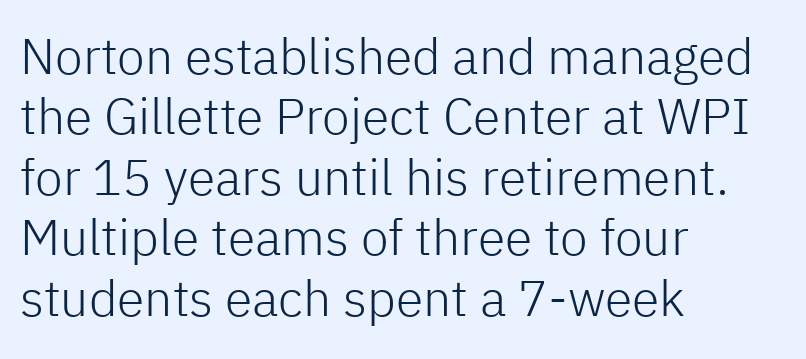
This is sans-serif lettering, the kind often seen on screens and signage. Does extra space separate the letters? No, they use regular spacing. Leftover space on each line is placed entirely after the last word. Note the varied advance widths — an 'i' is clearly narrower than an 'm'. Stroke mass is kept to a normal reading level or below. The lettering stays uniformly vertical, giving the passage a roman look.
